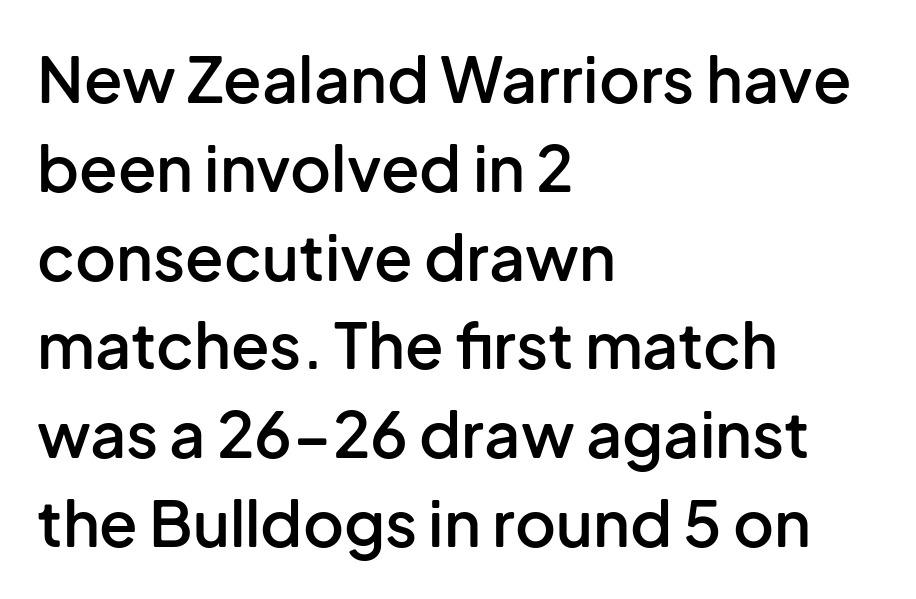
The typeface chosen for these lines omits serifs. Notice how descenders clear the ascenders below comfortably — that's standard leading. Every row of glyphs begins at an identical x-position on the left. Characters remain perfectly vertical along every line. Heft: intermediate — a semibold.
